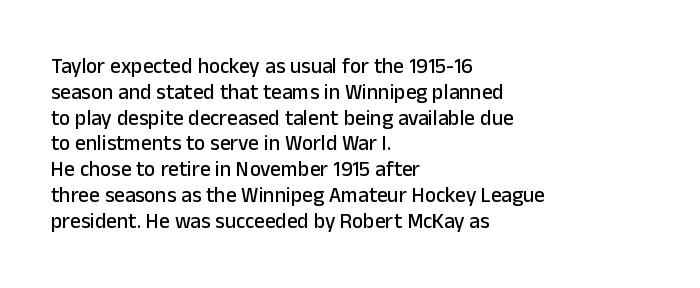
Q: Is the text italic (slanted)? A: No, it is upright.
Q: Is the text underlined? A: No.
Q: How is the paragraph aligned? A: Left-aligned.
Q: Is the spacing between letters normal or unusually wide? A: Normal.
